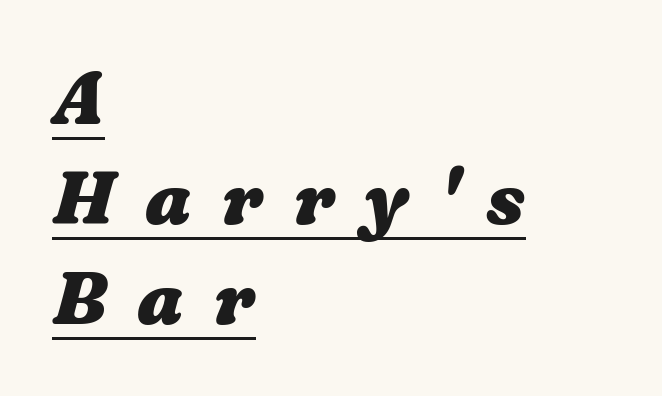
{"bold": "yes", "weight": "heavy", "width": "wide", "stroke_contrast": "medium", "x_height": "medium", "monospaced": "no", "underline": "yes", "align": "left", "line_spacing": "normal", "line_spacing_ratio": 1.37, "letter_spacing": "wide", "letter_spacing_em": 0.42, "glyph_px": 73}
